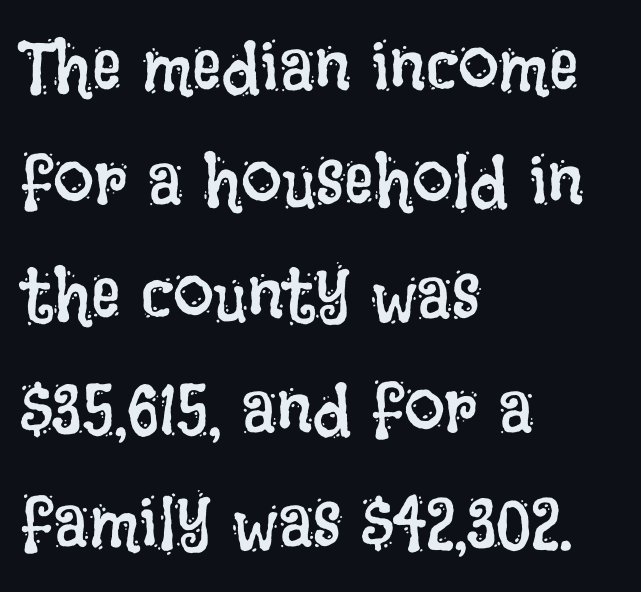
The image shows 73 px regular-weight, condensed type, upright; set left-aligned, normal line spacing (1.56x), normal letter spacing, not underlined; low stroke contrast and a large x-height.
